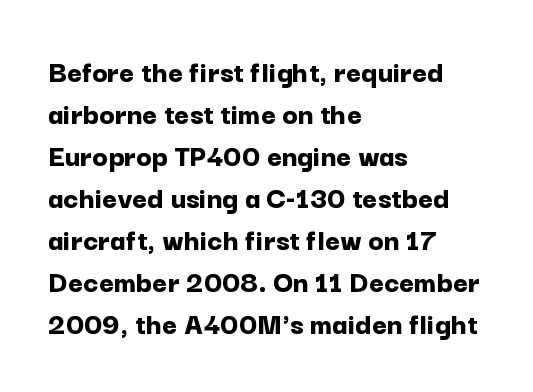
The image shows 32 px bold sans-serif type, upright; set left-aligned, normal line spacing (1.31x), normal letter spacing, not underlined; low stroke contrast and a medium x-height.
